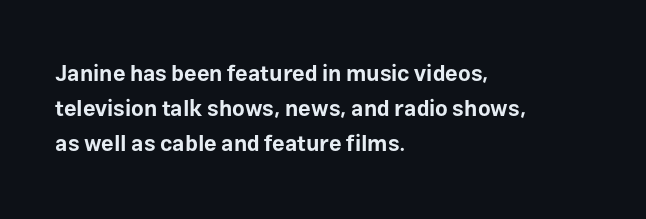
The image shows 22 px bold type, upright; set left-aligned, normal line spacing (1.59x), normal letter spacing, not underlined.
